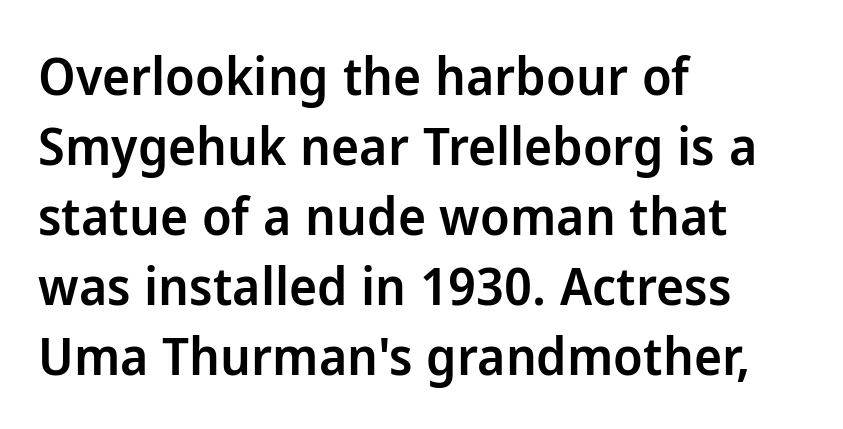
{"serif": "no", "italic": "no", "bold": "semi", "weight": "semibold", "width": "normal", "stroke_contrast": "low", "x_height": "medium", "monospaced": "no", "underline": "no", "align": "left", "line_spacing": "normal", "line_spacing_ratio": 1.32, "letter_spacing": "normal", "letter_spacing_em": 0.0, "glyph_px": 53}
